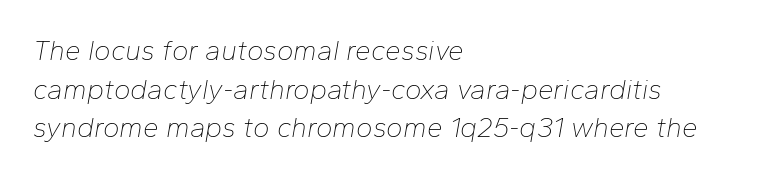
{"italic": "yes", "lean": "right", "slant_degrees": 10, "bold": "no", "weight": "thin", "width": "normal", "stroke_contrast": "low", "x_height": "medium", "monospaced": "no", "underline": "no", "align": "left", "line_spacing": "normal", "line_spacing_ratio": 1.38, "letter_spacing": "normal", "letter_spacing_em": 0.0, "glyph_px": 28}
